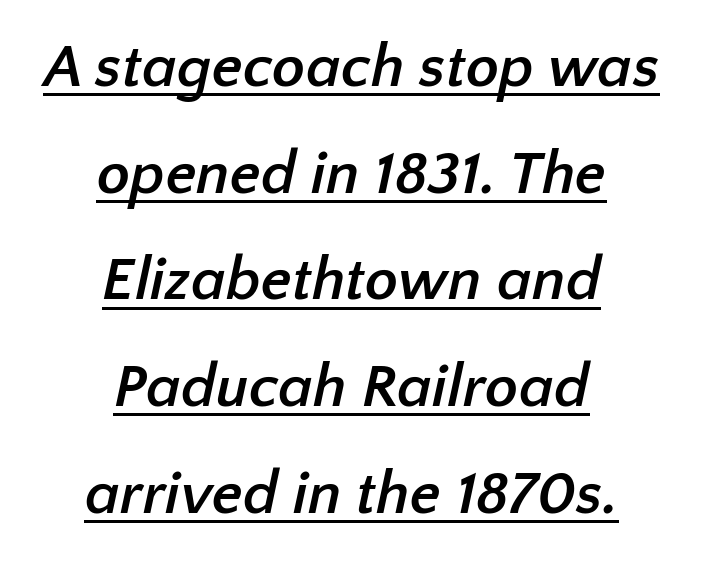
{"serif": "no", "bold": "yes", "weight": "semibold", "width": "normal", "stroke_contrast": "low", "x_height": "medium", "monospaced": "no", "underline": "yes", "align": "center", "line_spacing_ratio": 1.75, "letter_spacing": "normal", "letter_spacing_em": 0.0, "glyph_px": 61}
